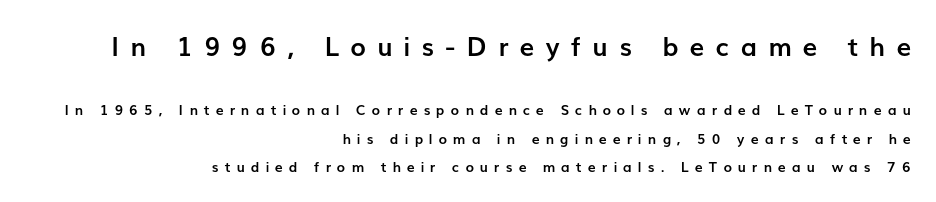
Q: Is the text bold? A: Yes.
Q: Is the text italic (slanted)? A: No, it is upright.
Q: Is the text underlined? A: No.
Q: How is the paragraph aligned? A: Right-aligned.
Q: Is the spacing between letters normal or unusually wide? A: Unusually wide.
Q: Is the spacing between lines tight, normal or loose? A: Loose.
Q: Which block of text is set in a larger size, the first (top) or the second (bottom)? A: The first (top) one.
